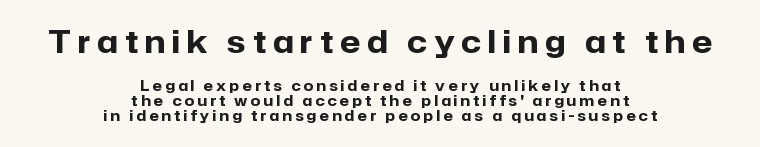
Closely set lines give the paragraph a compact silhouette. Lines of text with bare space underneath. The composition opens big and finishes small. Compared with typical body copy, the letter spacing here is much looser.
